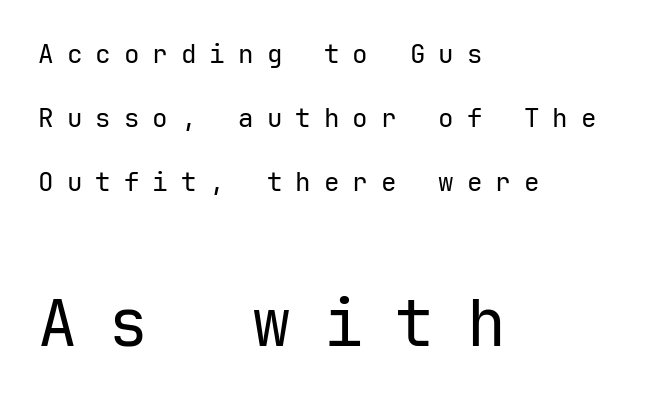
The tracking jumps out immediately: characters are airy and widely separated. The leading is generous, giving the passage an open texture. Size contrast runs from small at the top to large at the bottom. The face used here is a sans, in the tradition of grotesques and geometrics. Weight: regular or lighter. Unmarked baselines from the first word to the last.
